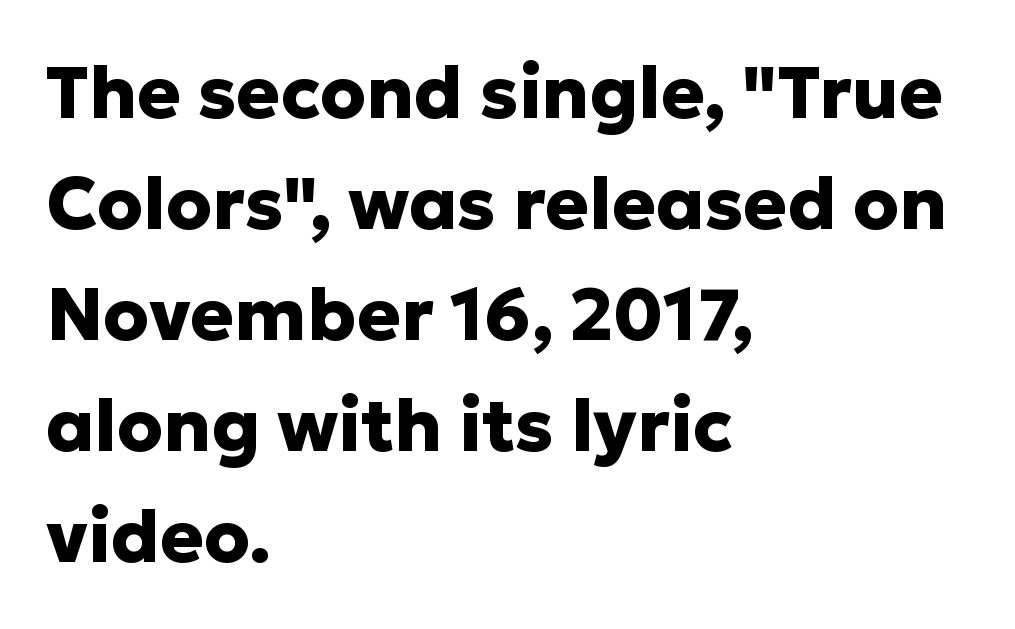
The image shows 73 px heavy sans-serif type, upright; set left-aligned, normal line spacing (1.52x), normal letter spacing, not underlined; low stroke contrast and a medium x-height.
